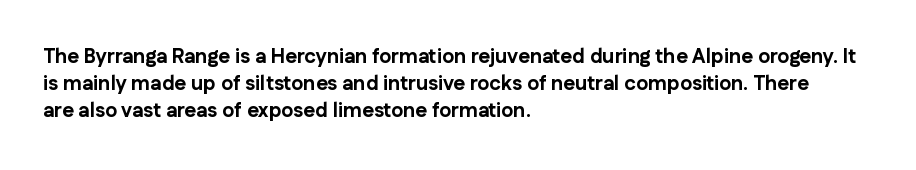
The image shows 20 px bold type, upright; set left-aligned, normal line spacing (1.36x), normal letter spacing, not underlined.
